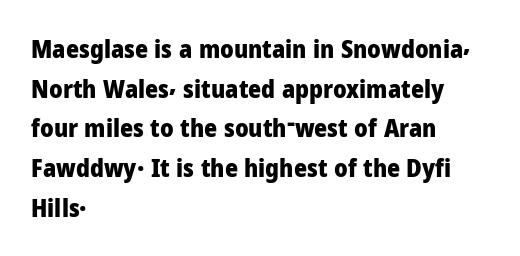
{"italic": "no", "bold": "yes", "underline": "no", "align": "left", "line_spacing": "normal", "line_spacing_ratio": 1.59, "letter_spacing": "normal", "letter_spacing_em": 0.0, "glyph_px": 25}
